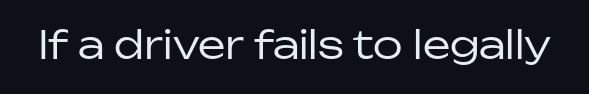
The image shows 39 px regular-weight sans-serif type, upright; set normal letter spacing, not underlined; low stroke contrast and a medium x-height.
